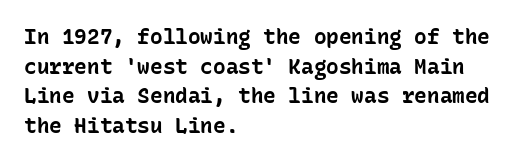
The image shows 21 px bold type, upright; set left-aligned, normal line spacing (1.41x), normal letter spacing, not underlined.
